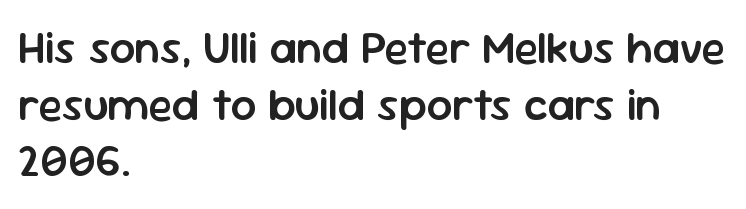
Q: Is the text bold? A: Semi-bold.
Q: Is the text italic (slanted)? A: No, it is upright.
Q: Is the typeface a serif or a sans-serif typeface? A: Sans-serif.
Q: Is the text underlined? A: No.
Q: How is the paragraph aligned? A: Left-aligned.
Q: Is the spacing between letters normal or unusually wide? A: Normal.
Q: Is the spacing between lines tight, normal or loose? A: Normal.
Q: Width (condensed, normal, or wide)? A: Normal.
Q: Stroke contrast? A: Low.
Q: x-height? A: Medium.
Q: Monospaced? A: No.
